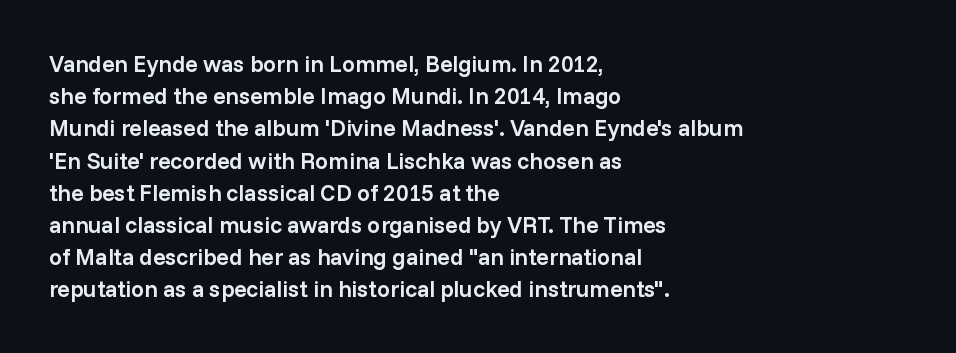
The foot of each line stays bare and open. Evenly set lines give the paragraph a standard silhouette. Left-aligned paragraph, ragged on the right. Does the lettering tilt? It doesn't — this is upright. The line texture is even and compact thanks to regular tracking.
